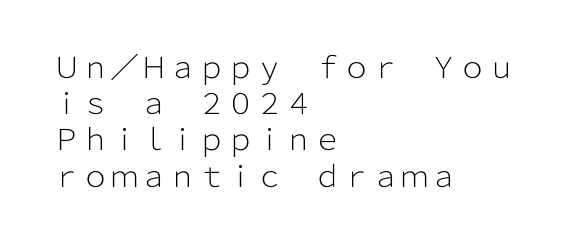
Q: Is the text bold? A: No.
Q: Is the text italic (slanted)? A: No, it is upright.
Q: Is the typeface a serif or a sans-serif typeface? A: Sans-serif.
Q: Is the text underlined? A: No.
Q: How is the paragraph aligned? A: Left-aligned.
Q: Is the spacing between letters normal or unusually wide? A: Normal.
Q: Is the spacing between lines tight, normal or loose? A: Normal.
Q: Width (condensed, normal, or wide)? A: Normal.
Q: Stroke contrast? A: Low.
Q: x-height? A: Medium.
Q: Monospaced? A: No.
